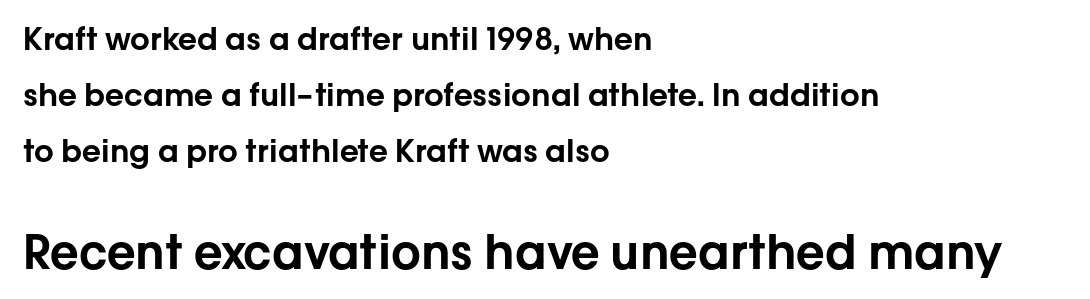
Q: Is the text italic (slanted)? A: No, it is upright.
Q: Is the typeface a serif or a sans-serif typeface? A: Sans-serif.
Q: Is the text underlined? A: No.
Q: How is the paragraph aligned? A: Left-aligned.
Q: Is the spacing between letters normal or unusually wide? A: Normal.
Q: Which block of text is set in a larger size, the first (top) or the second (bottom)? A: The second (bottom) one.
Q: Width (condensed, normal, or wide)? A: Normal.
Q: Stroke contrast? A: Low.
Q: x-height? A: Medium.
Q: Monospaced? A: No.
